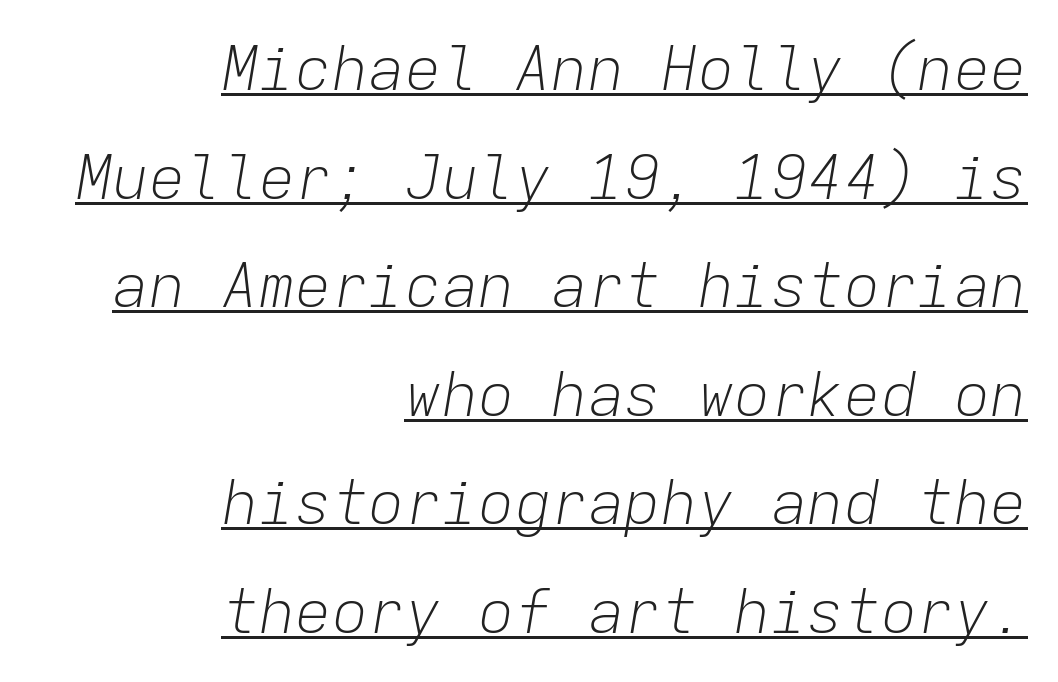
Spacing verdict: monospaced, one width for all characters. Glyph-to-glyph distance matches everyday printed text. A flush-right, rag-left setting is used for this passage. Emphasis is given by a line drawn under the lettering.
